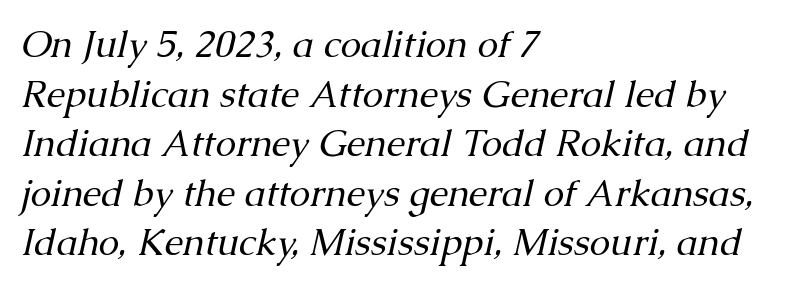
{"serif": "yes", "italic": "yes", "lean": "right", "slant_degrees": 13, "bold": "no", "weight": "regular", "width": "normal", "stroke_contrast": "medium", "x_height": "medium", "monospaced": "no", "underline": "no", "align": "left", "line_spacing": "normal", "line_spacing_ratio": 1.34, "letter_spacing": "normal", "letter_spacing_em": 0.0, "glyph_px": 37}
